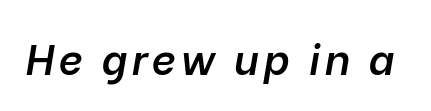
Q: Is the text bold? A: Semi-bold.
Q: Is the text italic (slanted)? A: Yes, it leans right by about 10 degrees.
Q: Is the text underlined? A: No.
Q: Width (condensed, normal, or wide)? A: Normal.
Q: Stroke contrast? A: Low.
Q: x-height? A: Medium.
Q: Monospaced? A: No.
